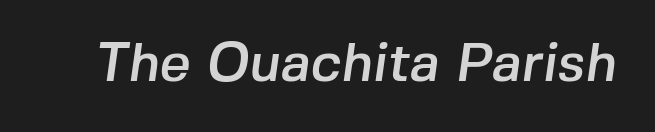
Q: Is the typeface a serif or a sans-serif typeface? A: Sans-serif.
Q: Is the text underlined? A: No.
Q: Is the spacing between letters normal or unusually wide? A: Normal.
Q: Width (condensed, normal, or wide)? A: Normal.
Q: Stroke contrast? A: Low.
Q: x-height? A: Medium.
Q: Monospaced? A: No.
